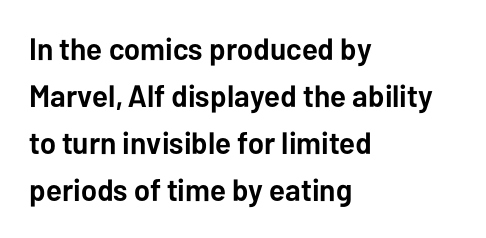
The letters sit at their default tracking, neither squeezed nor spread. Has an underline been added? It has not. Does the copy run flush right? No — it runs flush left. Posture: vertical.
